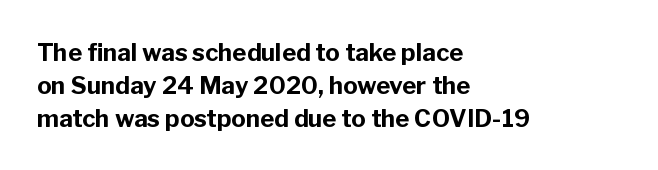
Q: Is the text bold? A: Yes.
Q: Is the text italic (slanted)? A: No, it is upright.
Q: Is the text underlined? A: No.
Q: How is the paragraph aligned? A: Left-aligned.
Q: Is the spacing between letters normal or unusually wide? A: Normal.
Q: Is the spacing between lines tight, normal or loose? A: Normal.
